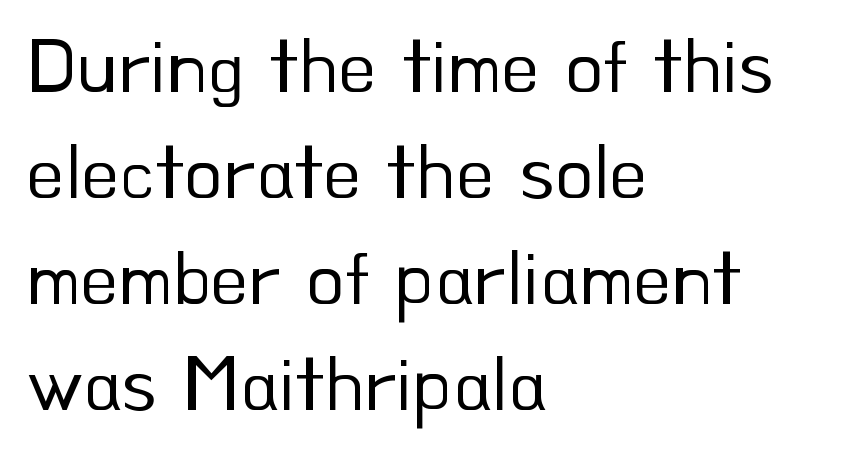
Vertical stems look standard width or narrower in stroke. In terms of letterspacing, this is plain default setting. Unlike a traditional serif, this face leaves its strokes unadorned. Each line starts at the same left margin while the right side varies.
